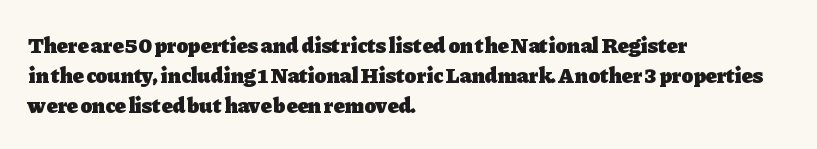
Q: Is the text bold? A: Yes.
Q: Is the text italic (slanted)? A: No, it is upright.
Q: Is the text underlined? A: No.
Q: How is the paragraph aligned? A: Left-aligned.
Q: Is the spacing between letters normal or unusually wide? A: Normal.
Q: Is the spacing between lines tight, normal or loose? A: Normal.
